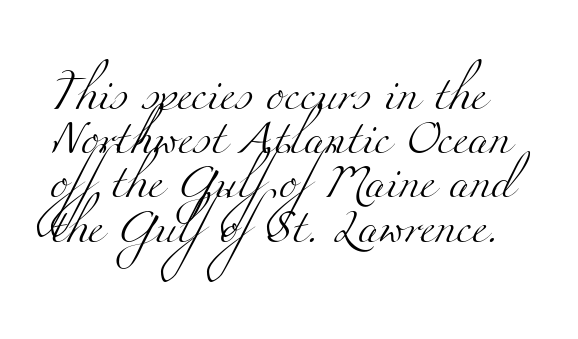
Q: Is the text bold? A: No.
Q: Is the text underlined? A: No.
Q: Is the spacing between letters normal or unusually wide? A: Normal.
Q: Is the spacing between lines tight, normal or loose? A: Normal.
Q: Width (condensed, normal, or wide)? A: Wide.
Q: Stroke contrast? A: Medium.
Q: x-height? A: Small.
Q: Monospaced? A: No.
